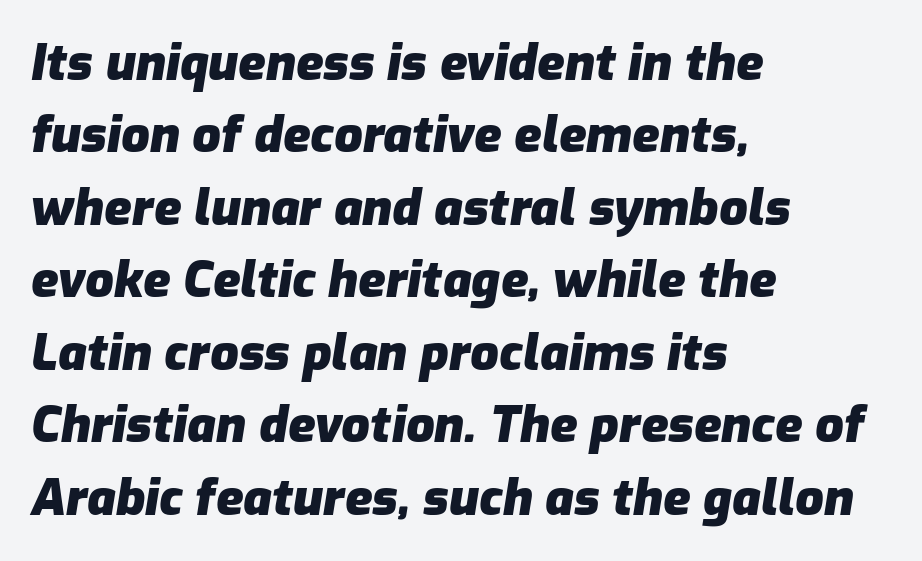
Q: Is the text bold? A: Yes.
Q: Is the text italic (slanted)? A: Yes, it leans right by about 9 degrees.
Q: Is the text underlined? A: No.
Q: How is the paragraph aligned? A: Left-aligned.
Q: Is the spacing between letters normal or unusually wide? A: Normal.
Q: Is the spacing between lines tight, normal or loose? A: Normal.
Q: Width (condensed, normal, or wide)? A: Normal.
Q: Stroke contrast? A: Low.
Q: x-height? A: Medium.
Q: Monospaced? A: No.
